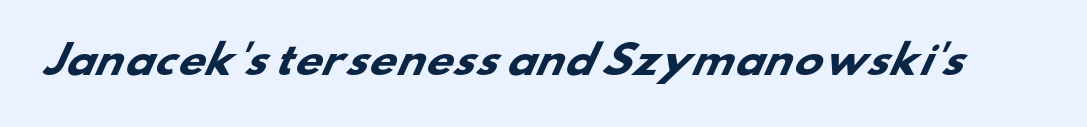
You can tell from the bare stems that sans-serif type was used. Tracking value appears to be zero — textbook default spacing. Check under the words: just untouched page. Caption: bold face, heavy strokes. The face used here is proportionally spaced, like ordinary book or web type.
